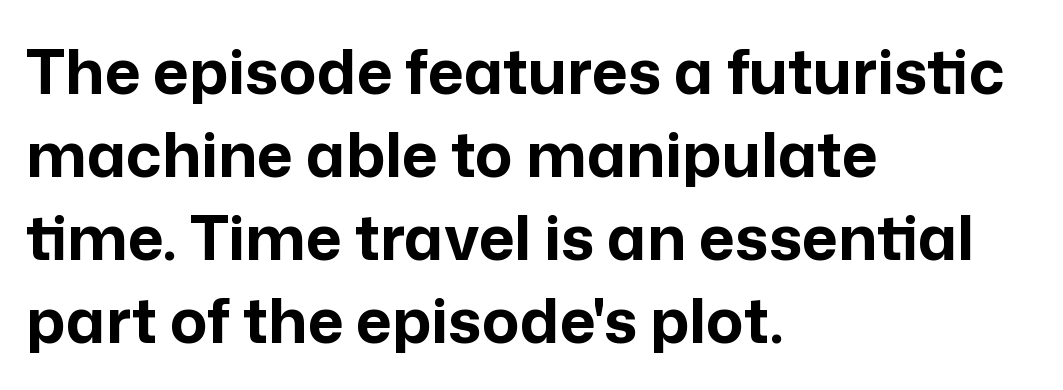
The image shows 62 px bold sans-serif type, upright; set left-aligned, normal line spacing (1.34x), normal letter spacing, not underlined; low stroke contrast and a medium x-height.
